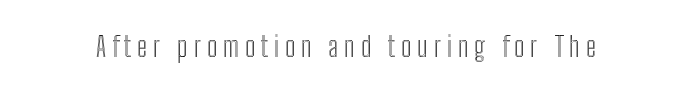
Q: Is the text italic (slanted)? A: No, it is upright.
Q: Is the text underlined? A: No.
Q: Is the spacing between letters normal or unusually wide? A: Unusually wide.
Q: Width (condensed, normal, or wide)? A: Condensed.
Q: x-height? A: Medium.
Q: Monospaced? A: No.
